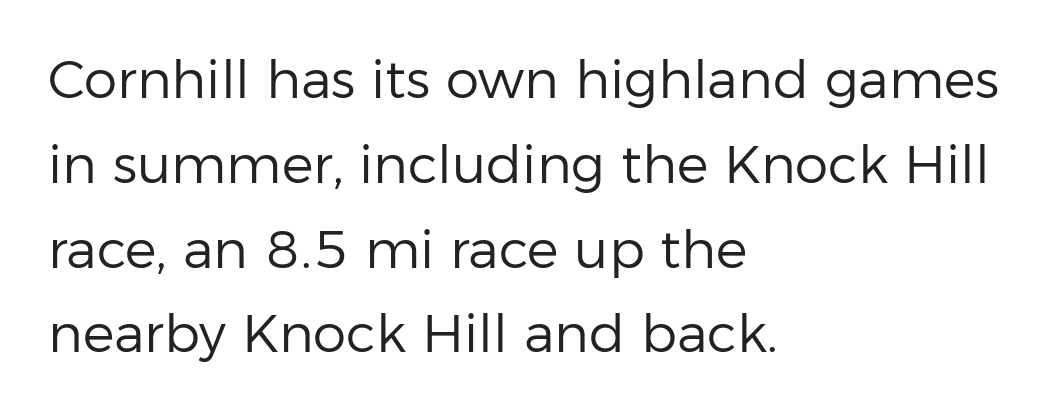
Q: Is the text bold? A: No.
Q: Is the text italic (slanted)? A: No, it is upright.
Q: Is the typeface a serif or a sans-serif typeface? A: Sans-serif.
Q: Is the text underlined? A: No.
Q: How is the paragraph aligned? A: Left-aligned.
Q: Is the spacing between letters normal or unusually wide? A: Normal.
Q: Is the spacing between lines tight, normal or loose? A: Normal.
Q: Width (condensed, normal, or wide)? A: Normal.
Q: Stroke contrast? A: Low.
Q: x-height? A: Medium.
Q: Monospaced? A: No.
